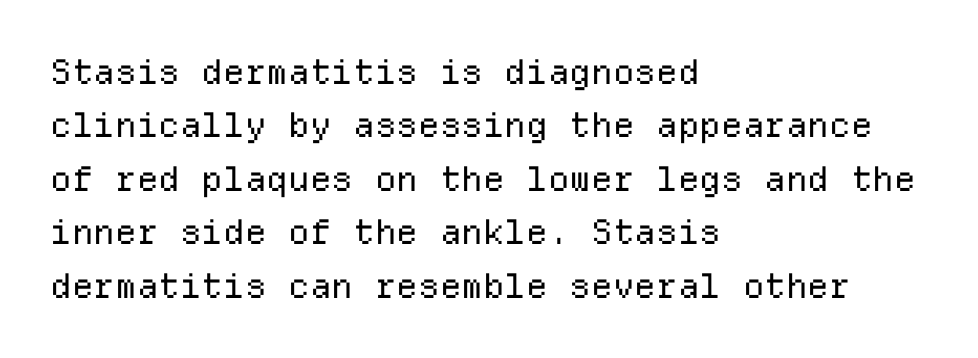
{"serif": "no", "italic": "no", "bold": "no", "weight": "regular", "width": "normal", "stroke_contrast": "low", "x_height": "medium", "monospaced": "yes", "underline": "no", "align": "left", "line_spacing": "normal", "line_spacing_ratio": 1.57, "letter_spacing": "normal", "letter_spacing_em": 0.0, "glyph_px": 34}
